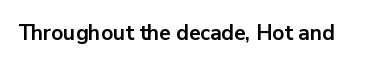
{"italic": "no", "bold": "yes", "underline": "no", "letter_spacing": "normal", "letter_spacing_em": 0.0, "glyph_px": 21}
